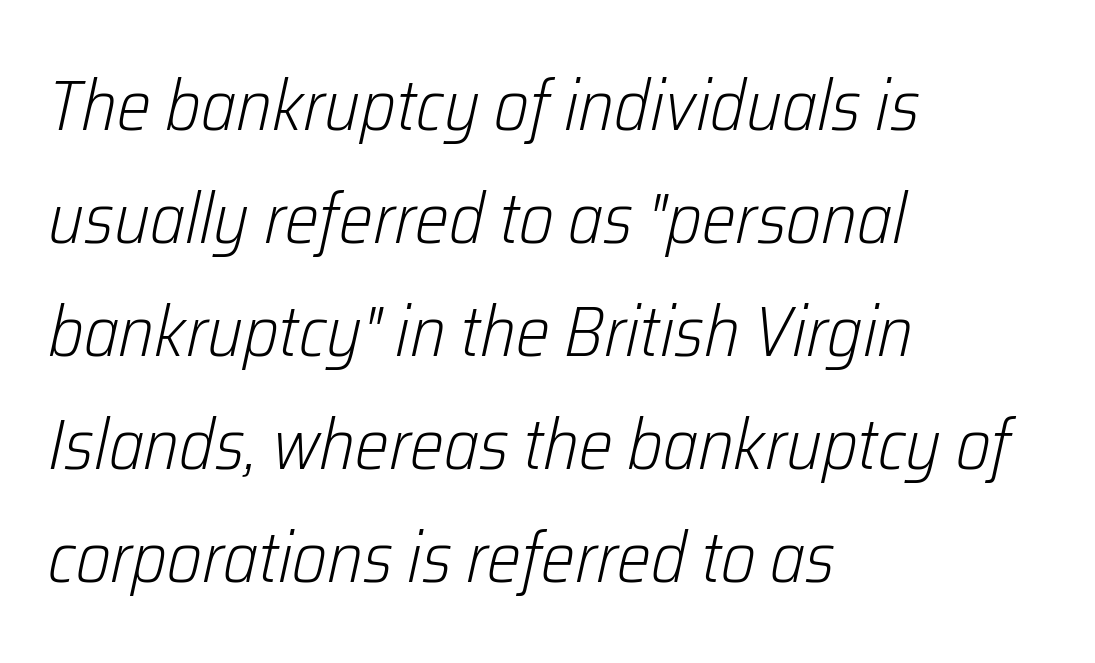
Q: Is the text bold? A: No.
Q: Is the text italic (slanted)? A: Yes, it leans right by about 12 degrees.
Q: Is the text underlined? A: No.
Q: How is the paragraph aligned? A: Left-aligned.
Q: Is the spacing between letters normal or unusually wide? A: Normal.
Q: Is the spacing between lines tight, normal or loose? A: Normal.
Q: Width (condensed, normal, or wide)? A: Condensed.
Q: Stroke contrast? A: Low.
Q: x-height? A: Medium.
Q: Monospaced? A: No.
